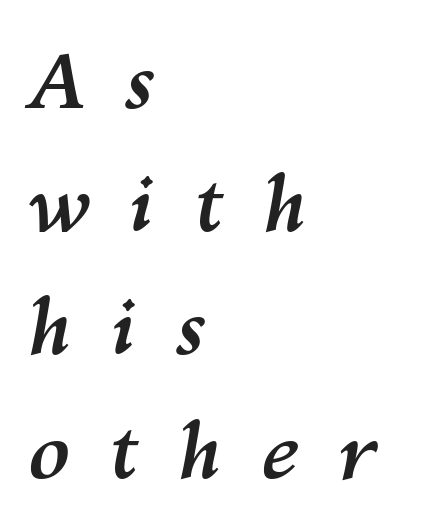
{"italic": "yes", "lean": "right", "slant_degrees": 10, "bold": "yes", "weight": "semibold", "width": "normal", "stroke_contrast": "medium", "x_height": "medium", "monospaced": "no", "underline": "no", "align": "left", "line_spacing": "normal", "line_spacing_ratio": 1.6, "letter_spacing": "wide", "letter_spacing_em": 0.5, "glyph_px": 77}
